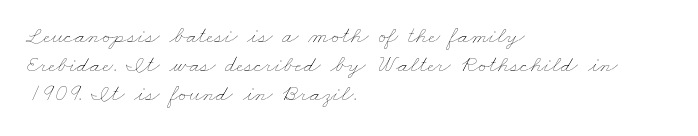
The image shows 24 px text type; set left-aligned, line spacing 1.21x, normal letter spacing, not underlined.
